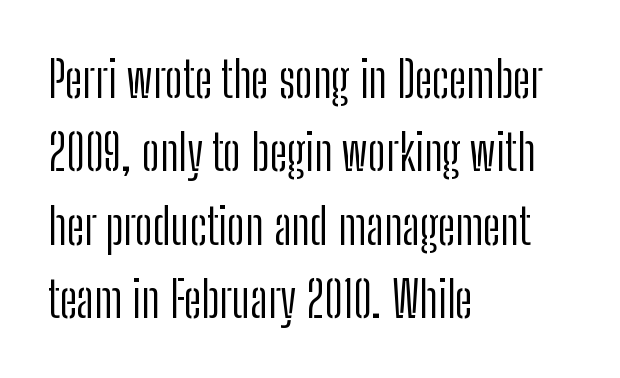
The space beneath each line is pristine and unruled. The text was rendered using a sans face with plain stroke endings. Visually the block forms a straight wall on the left and a jagged coastline on the right. Varying glyph widths throughout — classic text-font behaviour. The gaps between neighbouring characters are ordinary and unremarkable.
